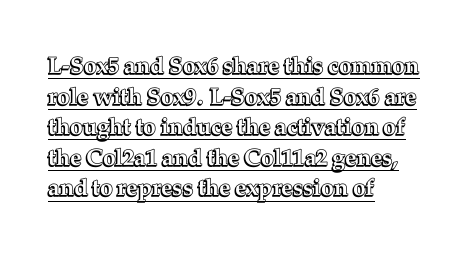
{"italic": "no", "underline": "yes", "align": "left", "line_spacing": "normal", "line_spacing_ratio": 1.33, "letter_spacing": "normal", "letter_spacing_em": 0.0, "glyph_px": 23}
